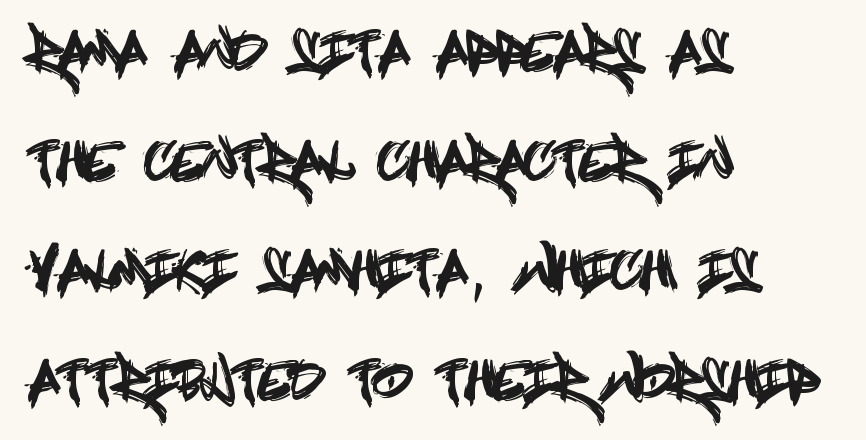
Standard letterfit; no display-style spreading of the glyphs. The space between consecutive lines is lavish. Honestly, there is no underline to notice here at all. The lines in this sample share a left origin and differ only in where they stop. Letterform terminals end flat and unadorned throughout the passage.
